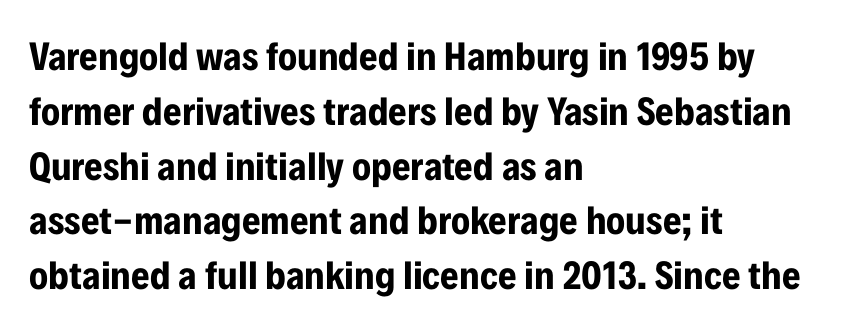
The area under the type is left untouched. The designer left line spacing at the default. Look at the bottom of the vertical strokes: they stop flat, with no serifs. Caption: bold face, heavy strokes. The rendering uses natural spacing where letterforms have individual widths. You could call the tracking neutral — neither tight nor loose.
